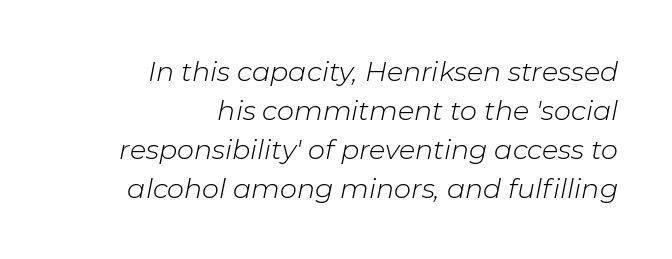
{"italic": "yes", "lean": "right", "slant_degrees": 11, "bold": "no", "underline": "no", "align": "right", "line_spacing": "normal", "line_spacing_ratio": 1.44, "letter_spacing": "normal", "letter_spacing_em": 0.0, "glyph_px": 27}
